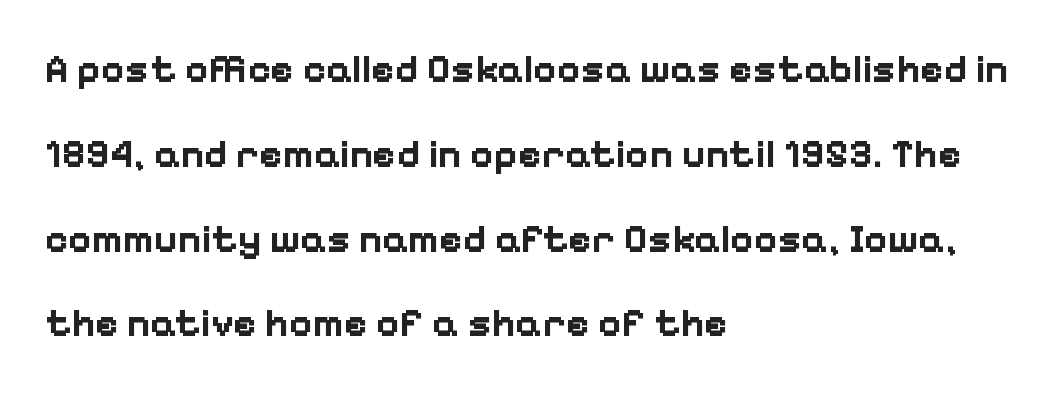
The rendering uses natural spacing where letterforms have individual widths. The font is running at its bold setting. No extra tracking has been applied to these lines. Descenders hang freely into open space.
